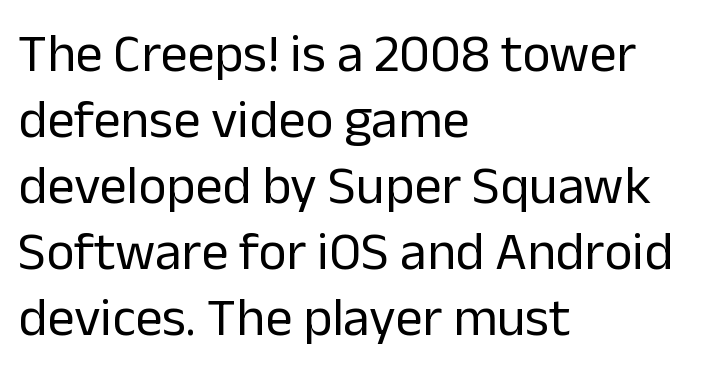
If you drew a ruler down the left edge, every line would touch it. Bold? No — there's no thickening of the strokes. Check the space under the baseline: it is left empty. A sans-serif font was chosen for this passage.
